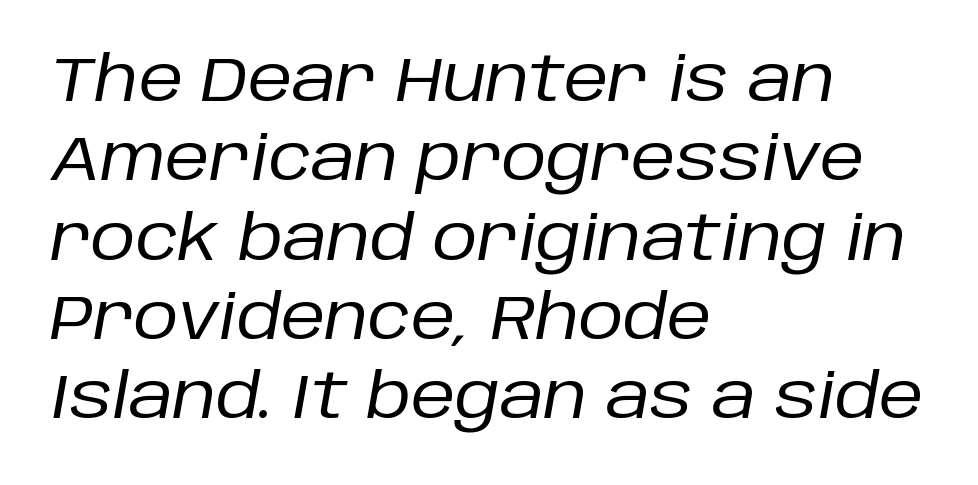
The rendering uses a moderate line-height, typical for paragraphs. You can tell it's italic because the verticals aren't actually vertical. The passage shown is not bold in any degree. No word sits above an underline. The ragged edge is on the right, which tells us the setting is flush left.
